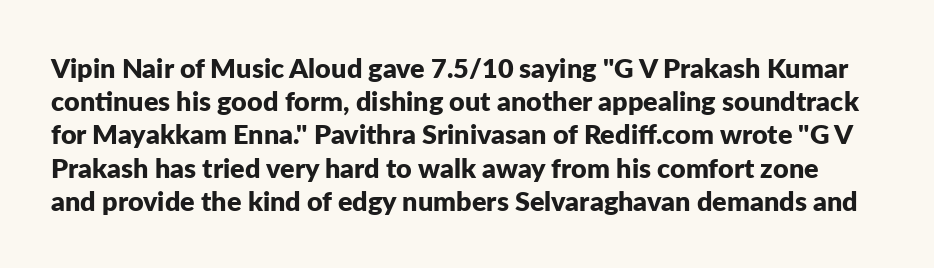
Q: Is the text bold? A: Yes.
Q: Is the text italic (slanted)? A: No, it is upright.
Q: Is the text underlined? A: No.
Q: Is the spacing between letters normal or unusually wide? A: Normal.
